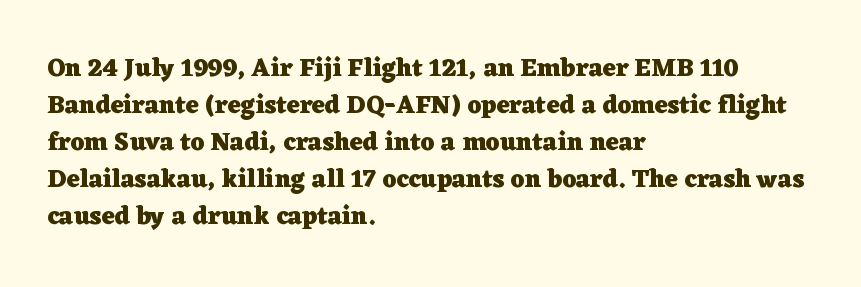
Q: Is the text bold? A: Yes.
Q: Is the text italic (slanted)? A: No, it is upright.
Q: Is the text underlined? A: No.
Q: How is the paragraph aligned? A: Left-aligned.
Q: Is the spacing between letters normal or unusually wide? A: Normal.
Q: Is the spacing between lines tight, normal or loose? A: Normal.
